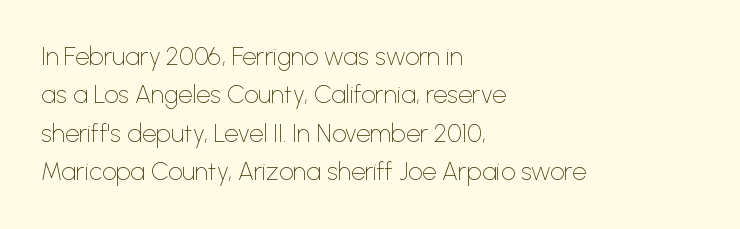
Q: Is the text bold? A: No.
Q: Is the text italic (slanted)? A: No, it is upright.
Q: Is the text underlined? A: No.
Q: How is the paragraph aligned? A: Left-aligned.
Q: Is the spacing between letters normal or unusually wide? A: Normal.
Q: Is the spacing between lines tight, normal or loose? A: Normal.
